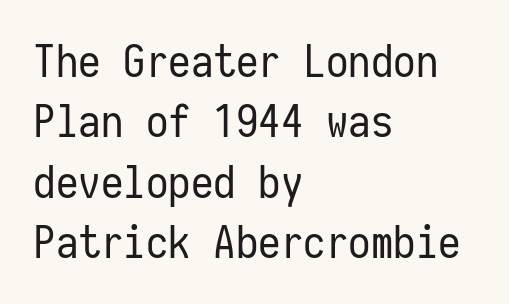
{"serif": "no", "italic": "no", "bold": "no", "weight": "regular", "width": "condensed", "stroke_contrast": "low", "x_height": "medium", "monospaced": "yes", "underline": "no", "align": "left", "line_spacing": "normal", "line_spacing_ratio": 1.34, "letter_spacing": "normal", "letter_spacing_em": 0.0, "glyph_px": 45}
